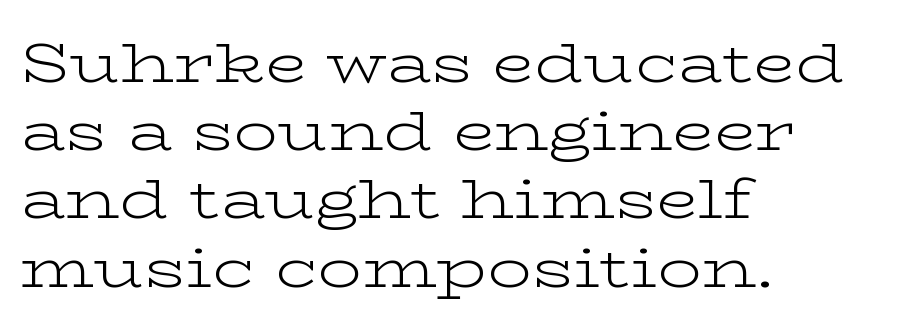
The image shows 55 px light, wide serif type, upright; set left-aligned, line spacing 1.24x, normal letter spacing, not underlined; low stroke contrast and a medium x-height.
